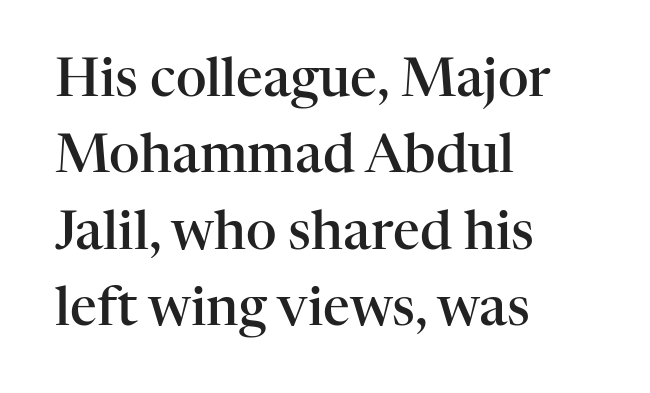
{"serif": "yes", "italic": "no", "bold": "semi", "weight": "semibold", "width": "normal", "stroke_contrast": "high", "x_height": "medium", "monospaced": "no", "underline": "no", "align": "left", "line_spacing": "normal", "line_spacing_ratio": 1.44, "letter_spacing": "normal", "letter_spacing_em": 0.0, "glyph_px": 53}
